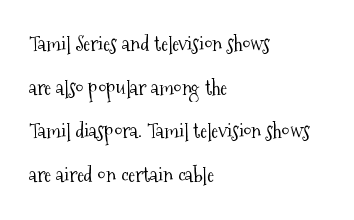
Q: Is the text bold? A: No.
Q: Is the text italic (slanted)? A: No, it is upright.
Q: Is the text underlined? A: No.
Q: How is the paragraph aligned? A: Left-aligned.
Q: Is the spacing between letters normal or unusually wide? A: Normal.
Q: Is the spacing between lines tight, normal or loose? A: Loose.
